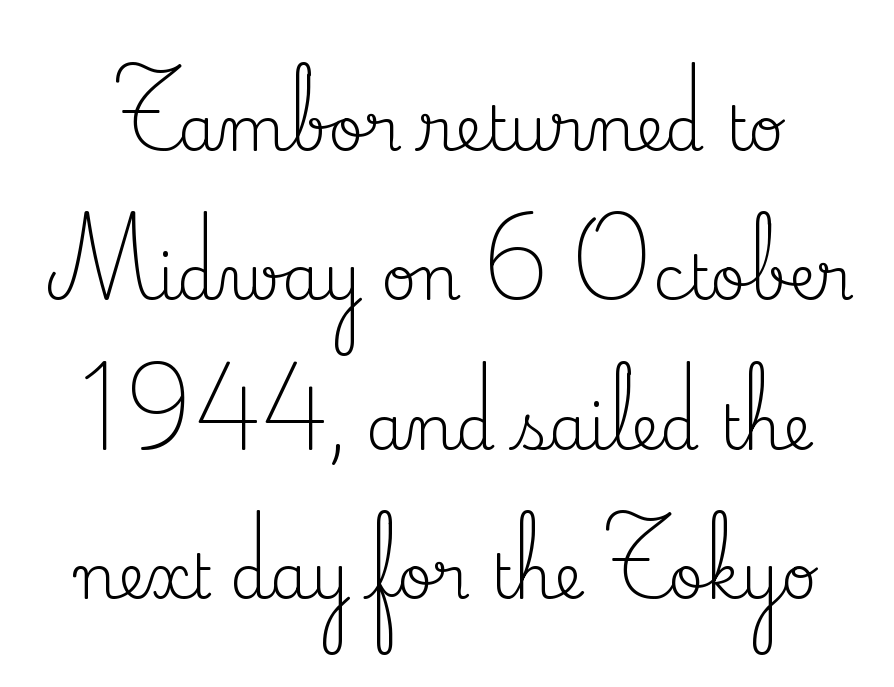
{"serif": "yes", "italic": "no", "bold": "no", "weight": "regular", "width": "normal", "stroke_contrast": "medium", "x_height": "small", "monospaced": "no", "underline": "no", "line_spacing": "loose", "line_spacing_ratio": 2.41, "letter_spacing": "normal", "letter_spacing_em": 0.0, "glyph_px": 62}
